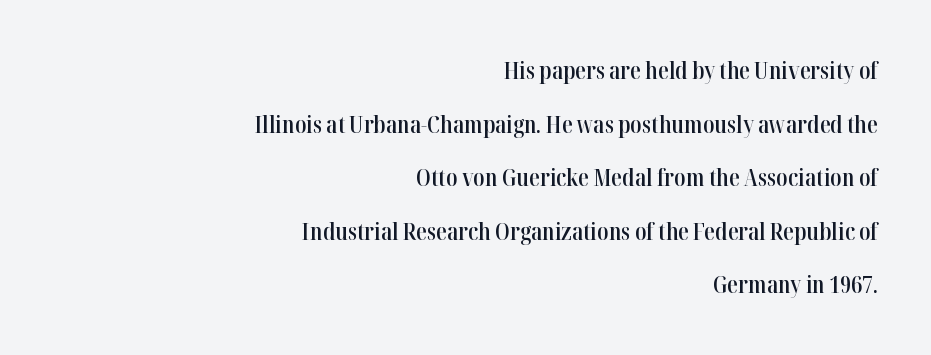
Q: Is the text bold? A: Semi-bold.
Q: Is the text italic (slanted)? A: No, it is upright.
Q: Is the text underlined? A: No.
Q: How is the paragraph aligned? A: Right-aligned.
Q: Is the spacing between letters normal or unusually wide? A: Normal.
Q: Is the spacing between lines tight, normal or loose? A: Loose.
